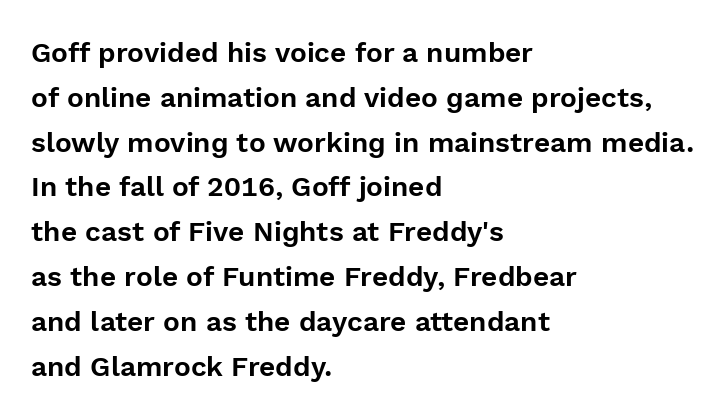
Q: Is the text italic (slanted)? A: No, it is upright.
Q: Is the typeface a serif or a sans-serif typeface? A: Sans-serif.
Q: Is the text underlined? A: No.
Q: How is the paragraph aligned? A: Left-aligned.
Q: Is the spacing between letters normal or unusually wide? A: Normal.
Q: Is the spacing between lines tight, normal or loose? A: Normal.
Q: Width (condensed, normal, or wide)? A: Normal.
Q: x-height? A: Medium.
Q: Monospaced? A: No.
